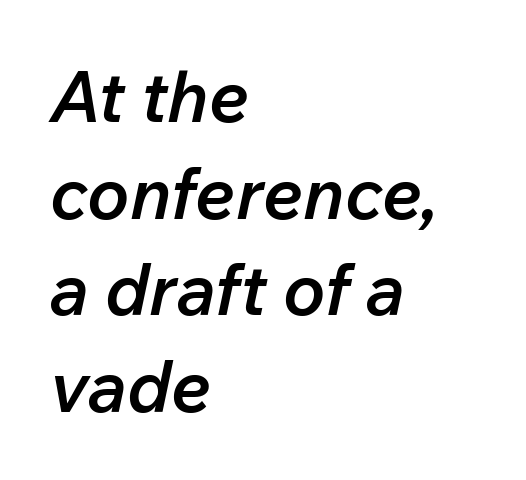
Q: Is the text bold? A: Semi-bold.
Q: Is the text italic (slanted)? A: Yes, it leans right by about 12 degrees.
Q: Is the text underlined? A: No.
Q: How is the paragraph aligned? A: Left-aligned.
Q: Is the spacing between letters normal or unusually wide? A: Normal.
Q: Is the spacing between lines tight, normal or loose? A: Normal.
Q: Width (condensed, normal, or wide)? A: Normal.
Q: Stroke contrast? A: Low.
Q: x-height? A: Medium.
Q: Monospaced? A: No.
